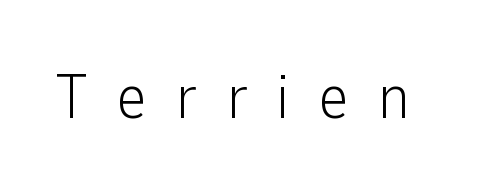
Spacing between characters has been opened up far beyond the box default. Here the designer chose a conventional face with non-uniform glyph widths. Grotesque or geometric, the face here clearly has no serifs. Counters stay open thanks to moderate or lighter strokes. Decoration check: the copy has no underline.
